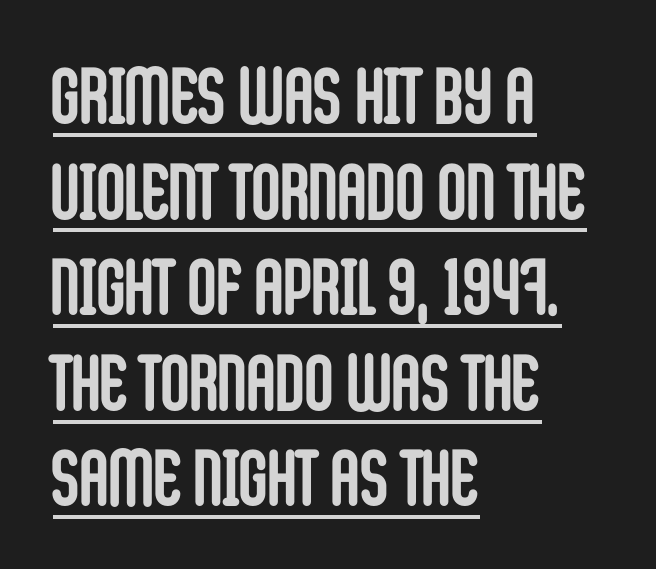
{"serif": "no", "italic": "no", "bold": "yes", "weight": "semibold", "width": "condensed", "stroke_contrast": "low", "x_height": "large", "monospaced": "no", "underline": "yes", "align": "left", "line_spacing_ratio": 1.21, "letter_spacing": "normal", "letter_spacing_em": 0.0, "glyph_px": 79}
